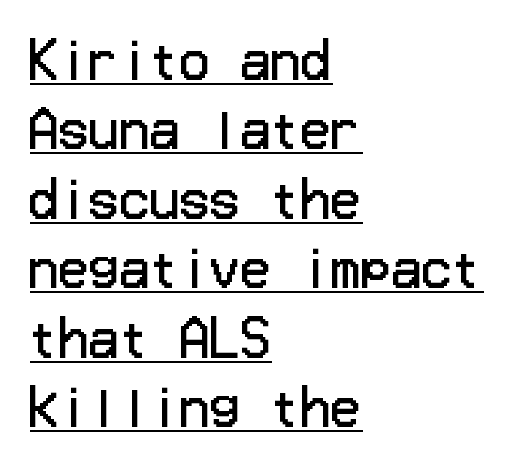
{"serif": "no", "italic": "no", "bold": "no", "weight": "regular", "width": "normal", "stroke_contrast": "low", "x_height": "medium", "underline": "yes", "align": "left", "line_spacing": "normal", "line_spacing_ratio": 1.39, "letter_spacing": "normal", "letter_spacing_em": 0.0, "glyph_px": 50}
